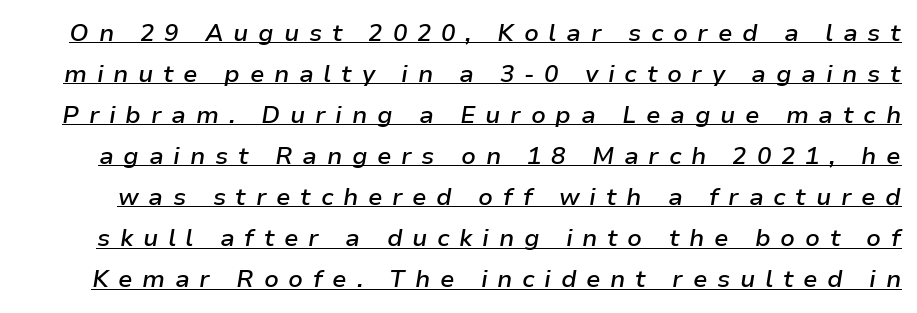
Q: Is the text bold? A: Semi-bold.
Q: Is the text italic (slanted)? A: Yes, it leans right by about 9 degrees.
Q: Is the text underlined? A: Yes.
Q: Is the spacing between letters normal or unusually wide? A: Unusually wide.
